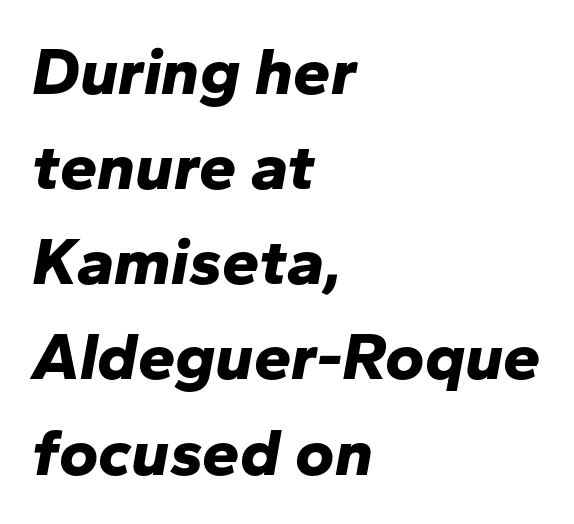
{"italic": "yes", "lean": "right", "slant_degrees": 10, "bold": "yes", "weight": "bold", "width": "normal", "stroke_contrast": "low", "x_height": "medium", "monospaced": "no", "underline": "no", "align": "left", "line_spacing": "normal", "line_spacing_ratio": 1.42, "letter_spacing": "normal", "letter_spacing_em": 0.0, "glyph_px": 67}
